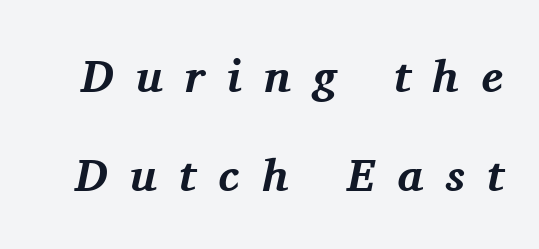
Each letter's strokes conclude with small projecting serifs. The lettering tilts uniformly, giving the passage an italic look. Each letter keeps its own natural width here, so spacing adapts to shape. Check the space under the baseline: it is left empty. A dark, heavy texture on the line: the type is bold.
